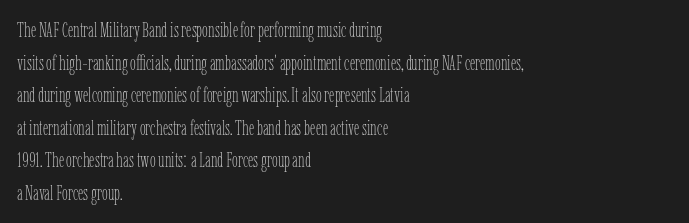
The axis of the letterforms is exactly vertical. Here the glyphs are tracked normally, forming tight word shapes. Descenders hang freely into open space. Line beginnings align vertically; line endings do not. The rows are spaced the way most documents space them.
